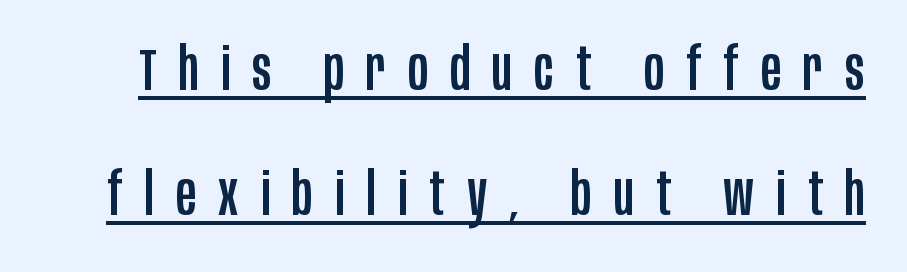
Grotesque or geometric, the face here clearly has no serifs. Here the designer chose a conventional face with non-uniform glyph widths. The tracking jumps out immediately: characters are airy and widely separated. Leading is clearly above the norm, producing a sparse column. The lettering stays uniformly vertical, giving the passage a roman look.
